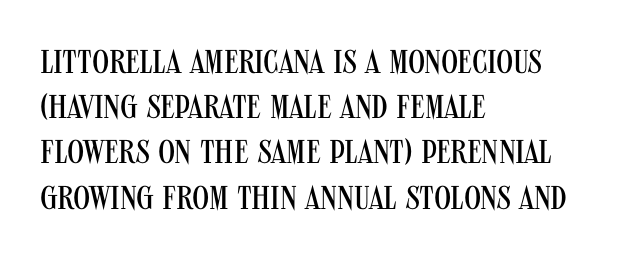
The image shows 33 px regular-weight, condensed sans-serif type, upright; set left-aligned, normal line spacing (1.37x), normal letter spacing, not underlined; medium stroke contrast and a large x-height.
